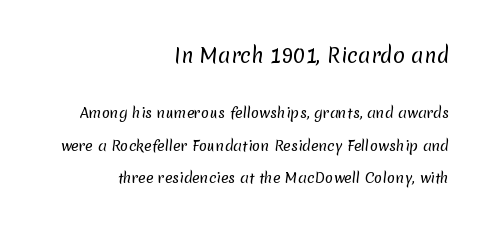
Does the bottom block carry the larger type? No, the top block does. Rule under the text: the space is simply empty. No letter is thick-stroked: the sample isn't bold. Notice the wide empty band between every row — that's loose leading. The gaps between neighbouring characters are ordinary and unremarkable.
